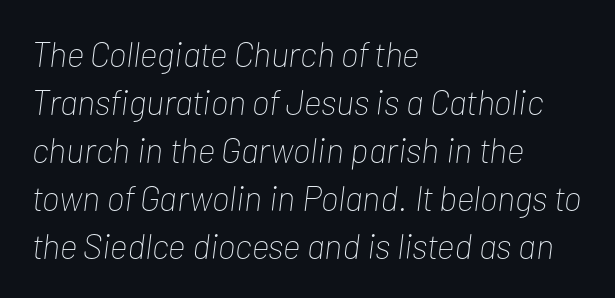
{"italic": "yes", "lean": "right", "slant_degrees": 7, "bold": "no", "weight": "thin", "width": "condensed", "stroke_contrast": "low", "x_height": "medium", "monospaced": "no", "underline": "no", "align": "left", "line_spacing": "normal", "line_spacing_ratio": 1.37, "letter_spacing": "normal", "letter_spacing_em": 0.0, "glyph_px": 35}
